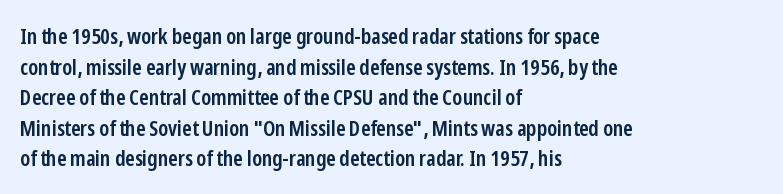
The image shows 22 px text type, upright; set left-aligned, normal line spacing (1.39x), normal letter spacing, not underlined.
